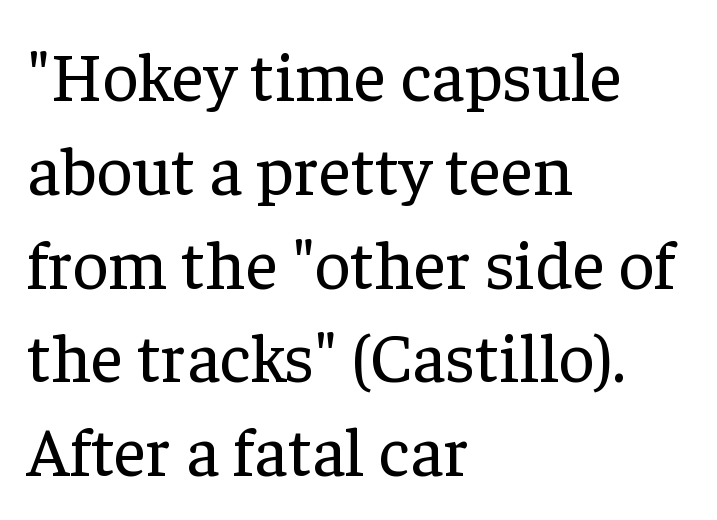
Q: Is the text bold? A: No.
Q: Is the text italic (slanted)? A: No, it is upright.
Q: Is the typeface a serif or a sans-serif typeface? A: Serif.
Q: Is the text underlined? A: No.
Q: How is the paragraph aligned? A: Left-aligned.
Q: Is the spacing between letters normal or unusually wide? A: Normal.
Q: Is the spacing between lines tight, normal or loose? A: Normal.
Q: Width (condensed, normal, or wide)? A: Normal.
Q: Stroke contrast? A: Low.
Q: x-height? A: Medium.
Q: Monospaced? A: No.
